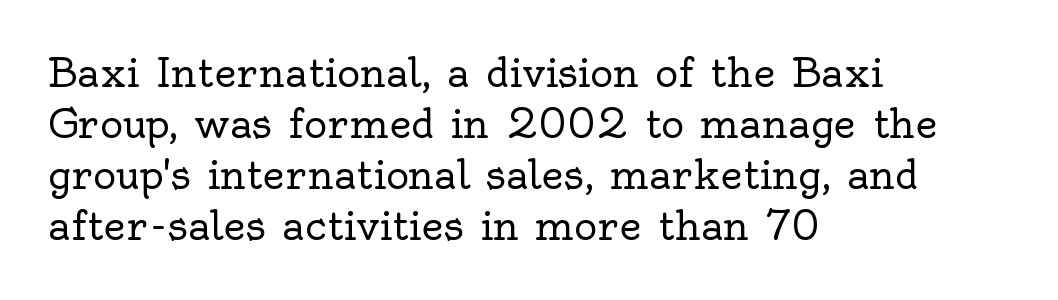
The image shows 39 px regular-weight serif type, upright; set left-aligned, normal line spacing (1.31x), normal letter spacing, not underlined; a small x-height.
